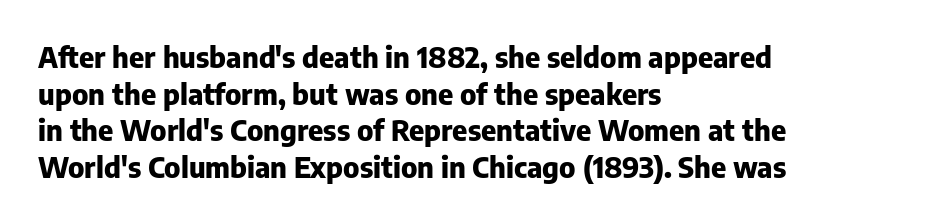
The lettering stays uniformly vertical, giving the passage a roman look. Baseline-to-baseline distance is the conventional proportion of letter height. These words are printed bold, with thick strokes throughout. A typesetter would label this face a sans. Decoration check: the copy has no underline.
